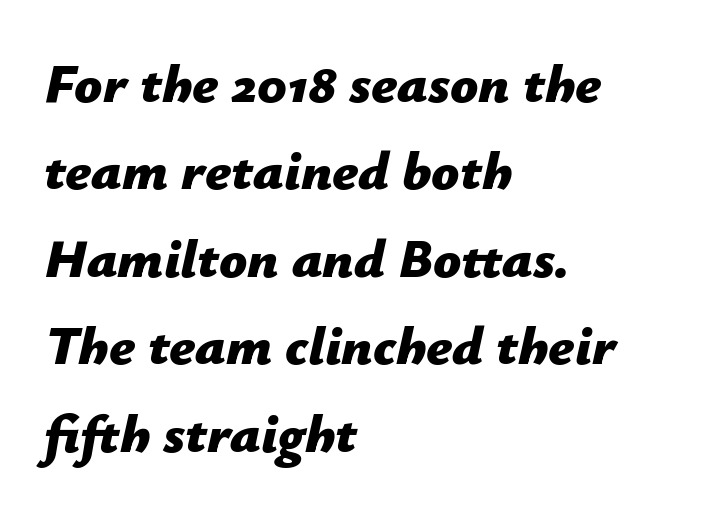
The passage shown is not underscored anywhere. Looking at the ascenders, they clearly lean. Short and long lines alike share a common starting point at left. Heft: maximum for text — a bold. Note the varied advance widths — an 'i' is clearly narrower than an 'm'.
